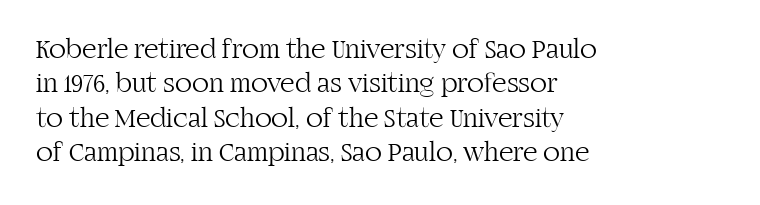
{"serif": "yes", "italic": "no", "bold": "no", "weight": "light", "width": "normal", "stroke_contrast": "high", "x_height": "large", "monospaced": "no", "underline": "no", "align": "left", "line_spacing_ratio": 1.23, "letter_spacing": "normal", "letter_spacing_em": 0.0, "glyph_px": 28}
